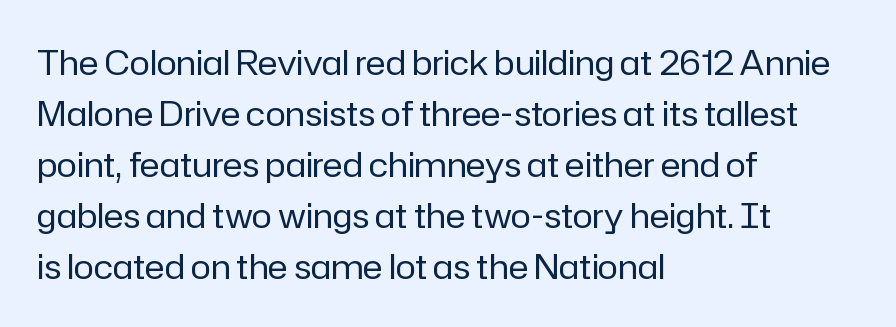
Q: Is the text bold? A: No.
Q: Is the text italic (slanted)? A: No, it is upright.
Q: Is the typeface a serif or a sans-serif typeface? A: Sans-serif.
Q: Is the text underlined? A: No.
Q: How is the paragraph aligned? A: Left-aligned.
Q: Is the spacing between letters normal or unusually wide? A: Normal.
Q: Is the spacing between lines tight, normal or loose? A: Normal.
Q: Width (condensed, normal, or wide)? A: Normal.
Q: Stroke contrast? A: Low.
Q: x-height? A: Medium.
Q: Monospaced? A: No.
